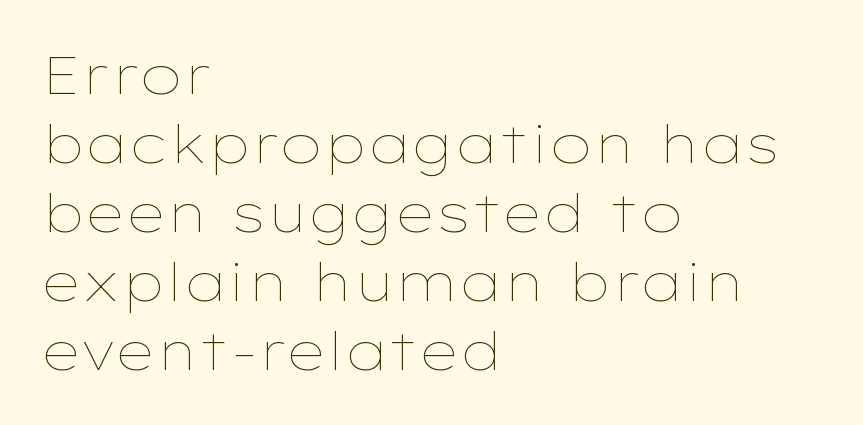
{"italic": "no", "bold": "no", "weight": "thin", "width": "wide", "stroke_contrast": "low", "x_height": "medium", "monospaced": "no", "underline": "no", "align": "left", "line_spacing": "normal", "line_spacing_ratio": 1.3, "letter_spacing": "normal", "letter_spacing_em": 0.0, "glyph_px": 53}
